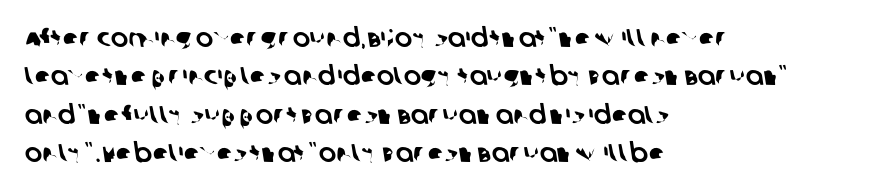
The image shows 26 px text type; set left-aligned, normal line spacing (1.48x), normal letter spacing, not underlined.
